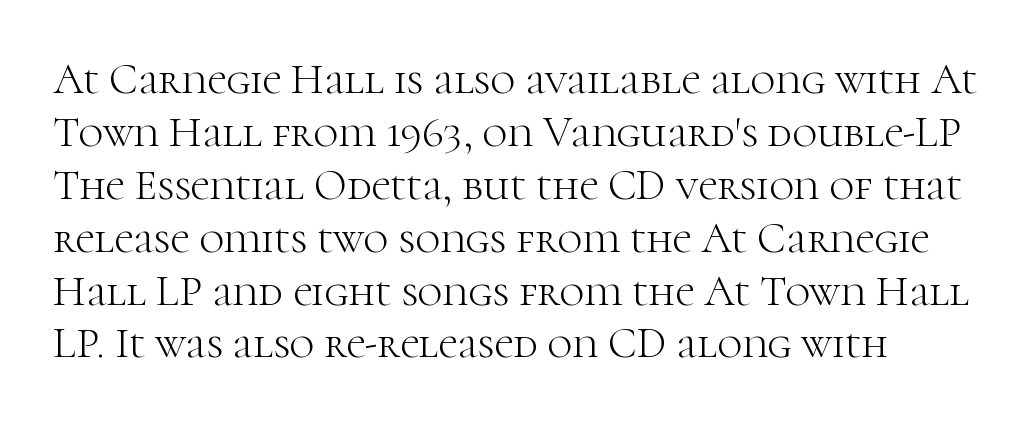
{"serif": "yes", "italic": "no", "bold": "no", "weight": "light", "width": "normal", "stroke_contrast": "high", "x_height": "medium", "monospaced": "no", "underline": "no", "line_spacing_ratio": 1.23, "letter_spacing": "normal", "letter_spacing_em": 0.0, "glyph_px": 43}
